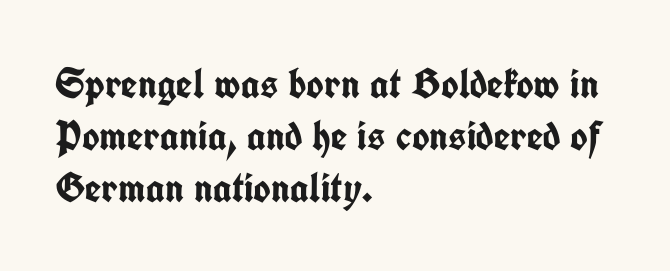
{"serif": "no", "italic": "no", "bold": "yes", "weight": "semibold", "width": "condensed", "stroke_contrast": "low", "x_height": "medium", "monospaced": "no", "underline": "no", "align": "left", "line_spacing_ratio": 1.24, "letter_spacing": "normal", "letter_spacing_em": 0.0, "glyph_px": 42}
